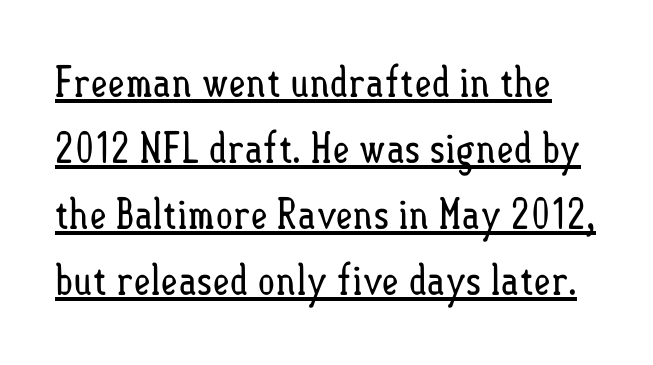
Q: Is the text bold? A: No.
Q: Is the text italic (slanted)? A: No, it is upright.
Q: Is the text underlined? A: Yes.
Q: Is the spacing between letters normal or unusually wide? A: Normal.
Q: Is the spacing between lines tight, normal or loose? A: Normal.
Q: Width (condensed, normal, or wide)? A: Condensed.
Q: Stroke contrast? A: Low.
Q: x-height? A: Small.
Q: Monospaced? A: No.
